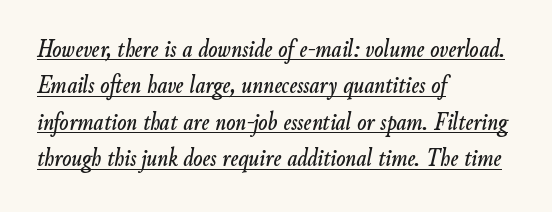
Q: Is the text italic (slanted)? A: Yes, it leans right by about 9 degrees.
Q: Is the text underlined? A: Yes.
Q: How is the paragraph aligned? A: Left-aligned.
Q: Is the spacing between letters normal or unusually wide? A: Normal.
Q: Is the spacing between lines tight, normal or loose? A: Normal.
